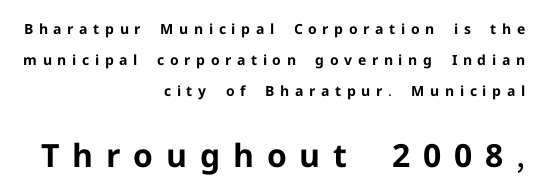
Nope, no serifs anywhere on these letters. If you drew a line through each stem, it would be perfectly vertical. This block would shrink considerably if given ordinary leading; it's expanded now. Caption: expanded tracking, letters set apart.
